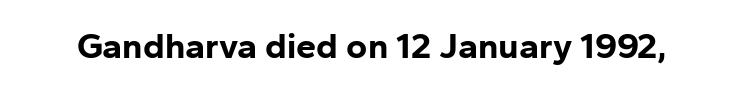
This sample uses plain, unmodified letter spacing. Examine the stroke ends and you'll find no serifs. Spacing verdict: proportional, widths tailored to each character. The specimen reads as upright at a glance.
